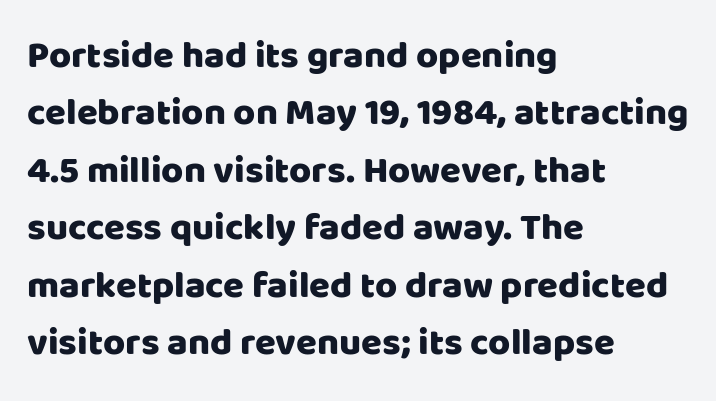
The image shows 38 px sans-serif type, upright; set left-aligned, normal line spacing (1.51x), normal letter spacing, not underlined; low stroke contrast and a large x-height.
